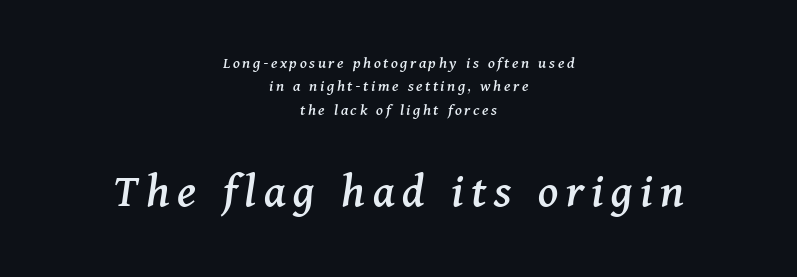
The image shows 50 px serif type, italic (leaning right); set centered, normal line spacing (1.38x), not underlined; the second (bottom) block is 2.94x larger; medium stroke contrast and a medium x-height.
